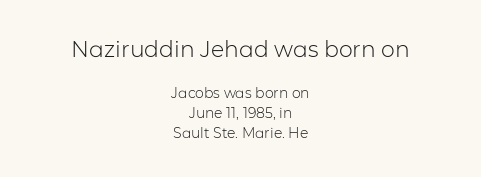
Q: Is the text bold? A: No.
Q: Is the text italic (slanted)? A: No, it is upright.
Q: Is the text underlined? A: No.
Q: How is the paragraph aligned? A: Centered.
Q: Is the spacing between letters normal or unusually wide? A: Normal.
Q: Is the spacing between lines tight, normal or loose? A: Normal.
Q: Which block of text is set in a larger size, the first (top) or the second (bottom)? A: The first (top) one.
